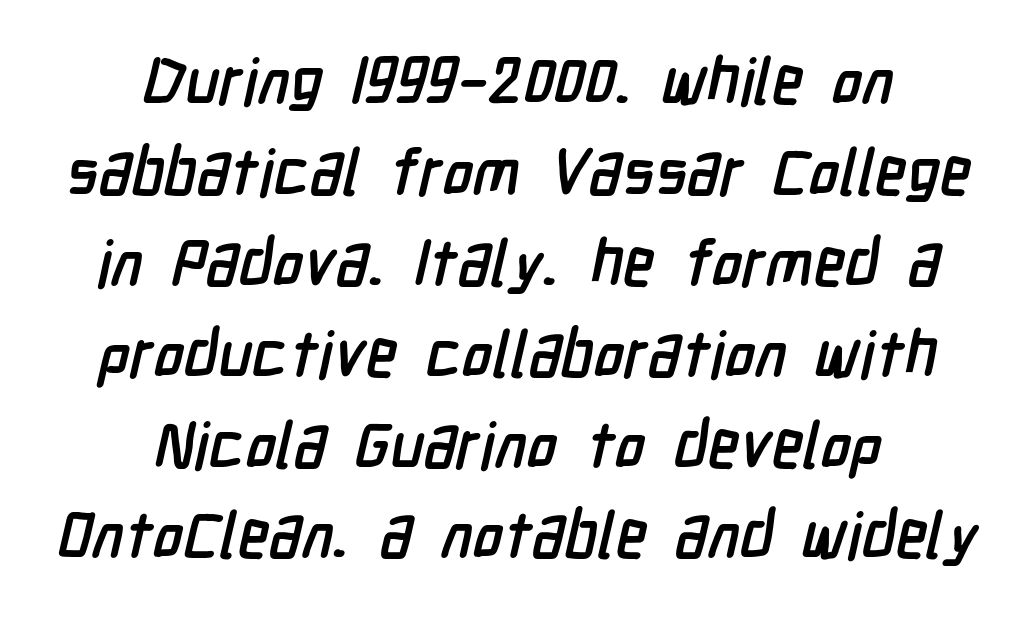
{"serif": "no", "bold": "yes", "weight": "semibold", "width": "condensed", "stroke_contrast": "low", "x_height": "medium", "monospaced": "no", "underline": "no", "align": "center", "line_spacing": "normal", "line_spacing_ratio": 1.42, "letter_spacing": "normal", "letter_spacing_em": 0.0, "glyph_px": 64}
